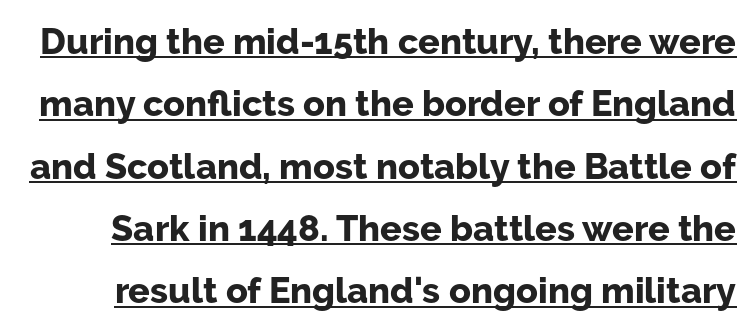
Q: Is the text bold? A: Yes.
Q: Is the text italic (slanted)? A: No, it is upright.
Q: Is the typeface a serif or a sans-serif typeface? A: Sans-serif.
Q: Is the text underlined? A: Yes.
Q: Is the spacing between letters normal or unusually wide? A: Normal.
Q: Width (condensed, normal, or wide)? A: Normal.
Q: Stroke contrast? A: Low.
Q: x-height? A: Medium.
Q: Monospaced? A: No.
